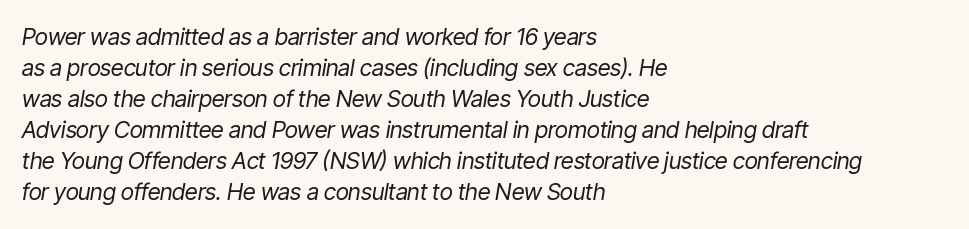
The image shows 23 px text type, italic (leaning right); set left-aligned, normal line spacing (1.35x), normal letter spacing, not underlined.
